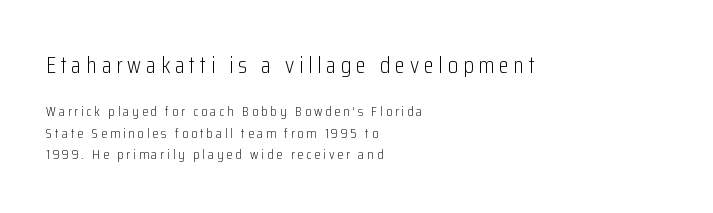
Characters remain perfectly vertical along every line. This reads as an unemphasized weight, regular at the heaviest. The leading is moderate, giving the passage an even texture. The ragged edge is on the right, which tells us the setting is flush left. This rendering features lettering with no underline. Characters follow at a spacing far wider than the type designer built in.
